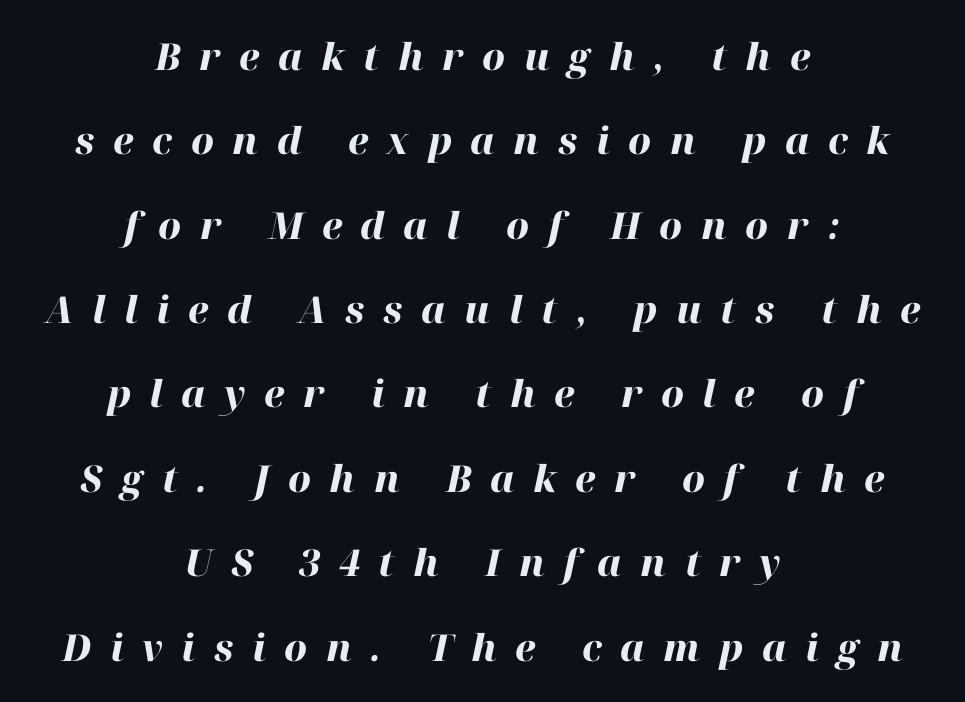
The image shows 37 px heavy type, italic (leaning right); set centered, loose line spacing (2.28x), unusually wide letter spacing (+0.5 em), not underlined; high stroke contrast and a medium x-height.
